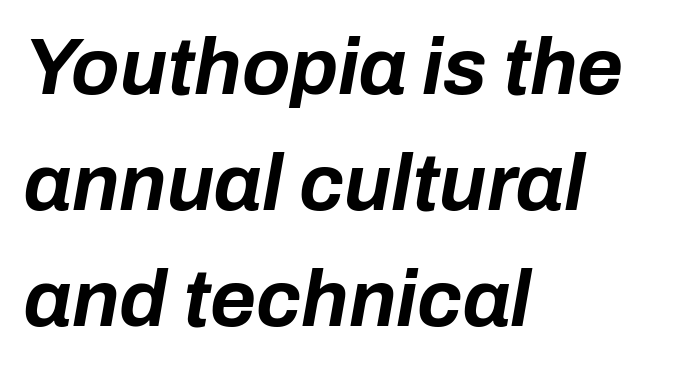
Nothing unusual about the tracking: characters are spaced as the font intends. Emphasis-style slanted type is in use. Bare-footed words on every line. The compositor pushed each line to the left boundary. The rendering uses natural spacing where letterforms have individual widths. Reading down the column, the eye jumps a familiar distance to each next line.
